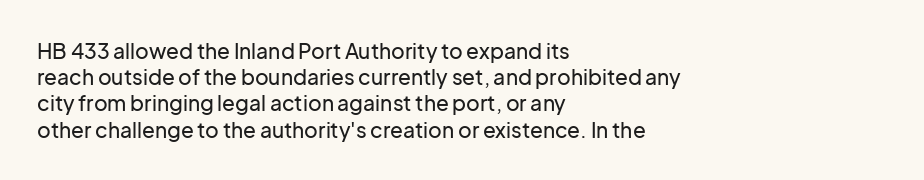
Q: Is the text italic (slanted)? A: No, it is upright.
Q: Is the text underlined? A: No.
Q: How is the paragraph aligned? A: Left-aligned.
Q: Is the spacing between letters normal or unusually wide? A: Normal.
Q: Is the spacing between lines tight, normal or loose? A: Normal.
